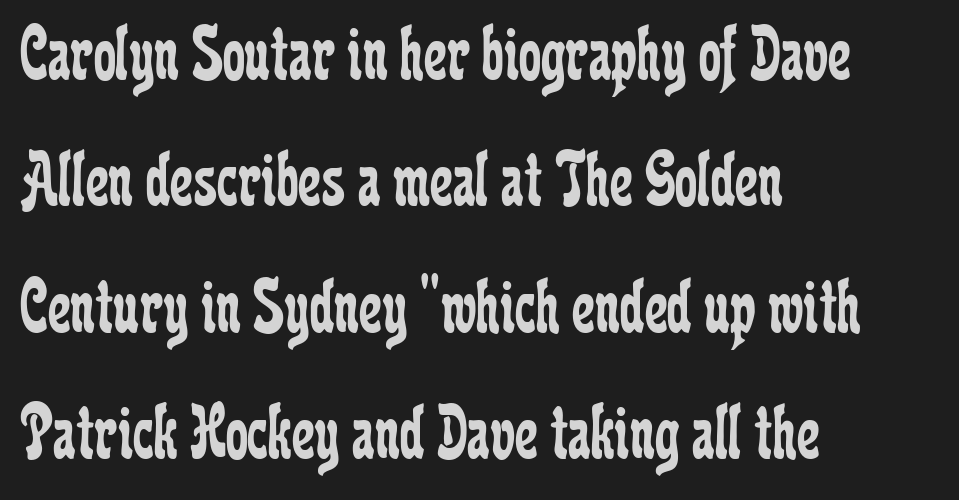
Q: Is the text bold? A: No.
Q: Is the text italic (slanted)? A: No, it is upright.
Q: Is the typeface a serif or a sans-serif typeface? A: Serif.
Q: Is the text underlined? A: No.
Q: How is the paragraph aligned? A: Left-aligned.
Q: Is the spacing between letters normal or unusually wide? A: Normal.
Q: Is the spacing between lines tight, normal or loose? A: Normal.
Q: Width (condensed, normal, or wide)? A: Condensed.
Q: Stroke contrast? A: Low.
Q: x-height? A: Medium.
Q: Monospaced? A: No.
